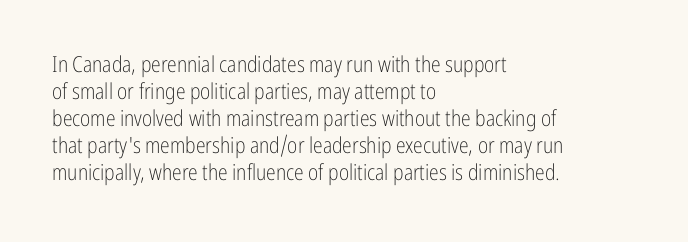
Beneath every word, the page is bare. The lettering holds an erect, upright posture throughout. Caption: face not bold, strokes unweighted. The gaps between neighbouring characters are ordinary and unremarkable.
